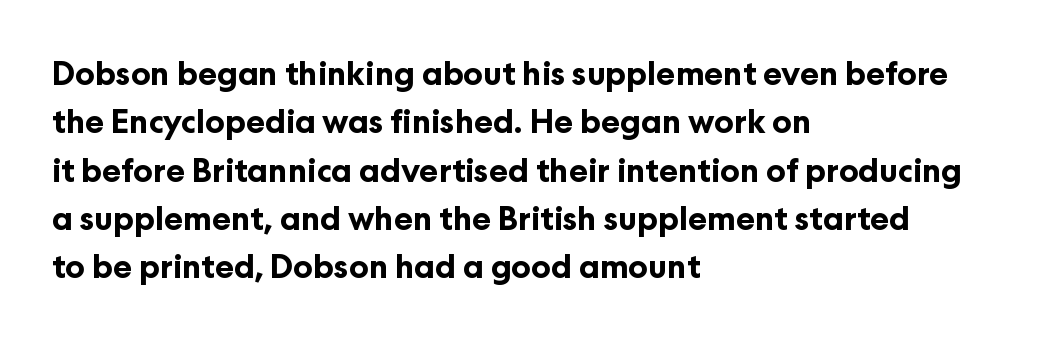
The image shows 32 px bold sans-serif type, upright; set left-aligned, normal line spacing (1.51x), normal letter spacing, not underlined; low stroke contrast and a medium x-height.
